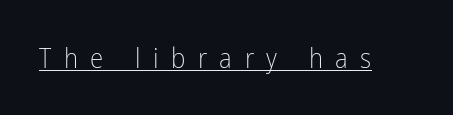
The image shows 27 px text type, upright; set unusually wide letter spacing (+0.46 em), underlined.
